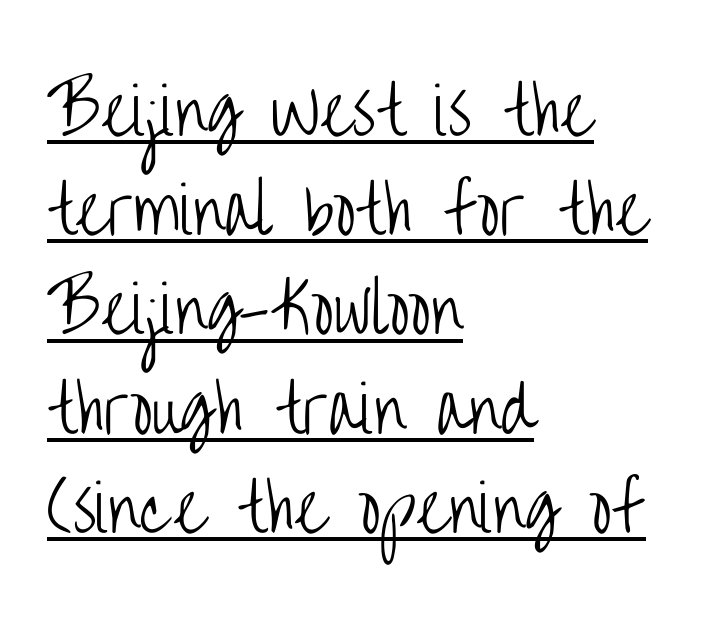
The image shows 64 px light, condensed sans-serif type, upright; set left-aligned, normal line spacing (1.55x), normal letter spacing, underlined; low stroke contrast and a large x-height.
